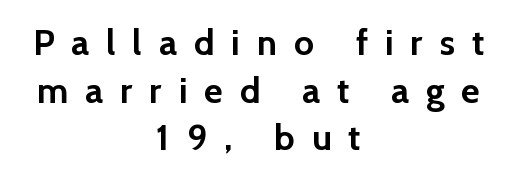
The image shows 36 px semibold sans-serif type, upright; set centered, normal line spacing (1.32x), unusually wide letter spacing (+0.47 em), not underlined; a medium x-height.
